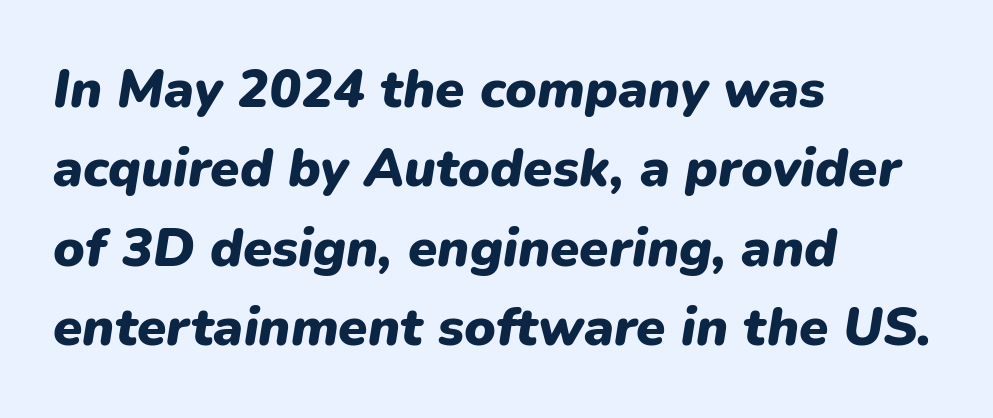
The image shows 53 px heavy type, italic (leaning right); set left-aligned, normal line spacing (1.5x), normal letter spacing, not underlined; low stroke contrast and a medium x-height.
